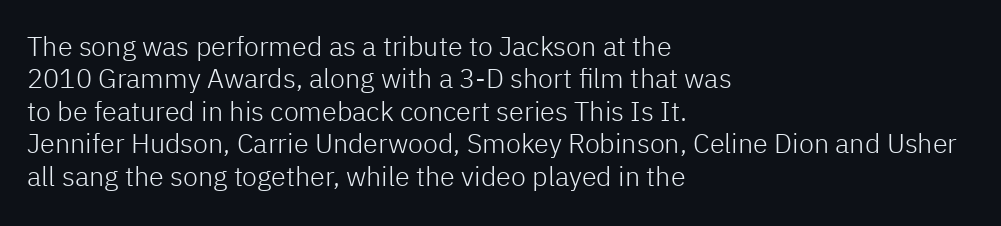
Q: Is the text bold? A: No.
Q: Is the text italic (slanted)? A: No, it is upright.
Q: Is the text underlined? A: No.
Q: How is the paragraph aligned? A: Left-aligned.
Q: Is the spacing between letters normal or unusually wide? A: Normal.
